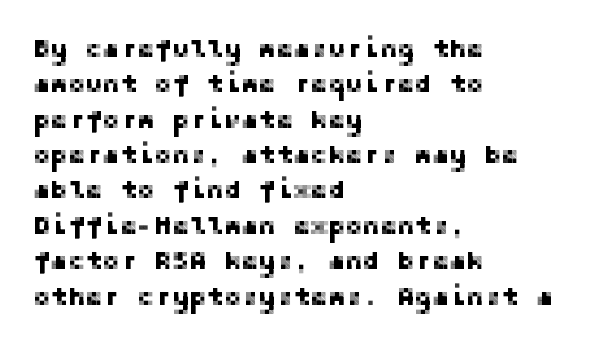
The image shows 26 px text type, upright; set left-aligned, normal line spacing (1.36x), normal letter spacing, not underlined.
